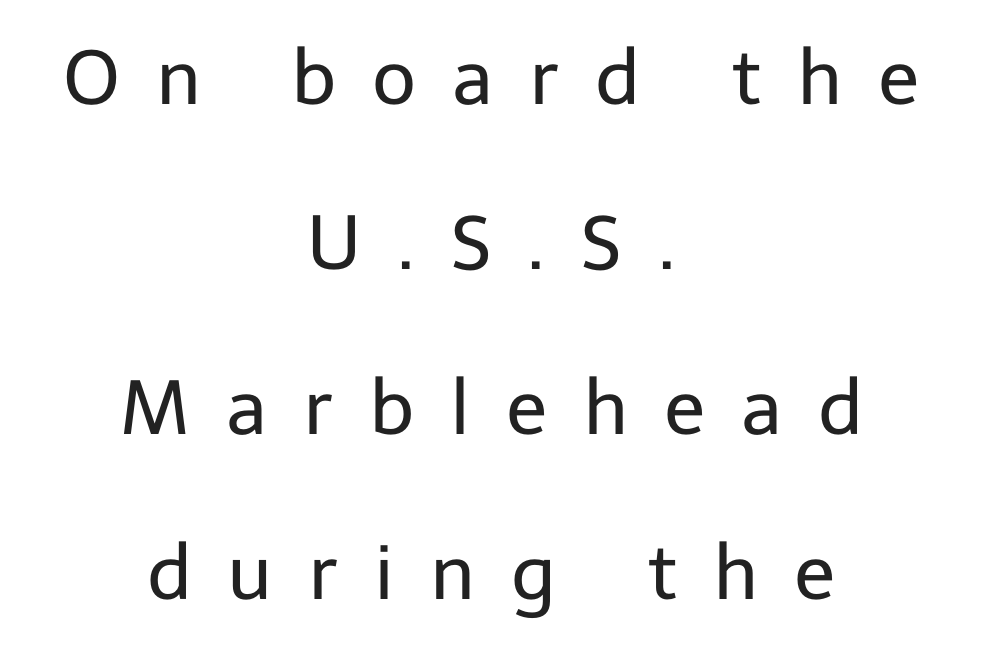
The image shows 76 px regular-weight sans-serif type, upright; set centered, loose line spacing (2.17x), unusually wide letter spacing (+0.47 em), not underlined; low stroke contrast and a medium x-height.
